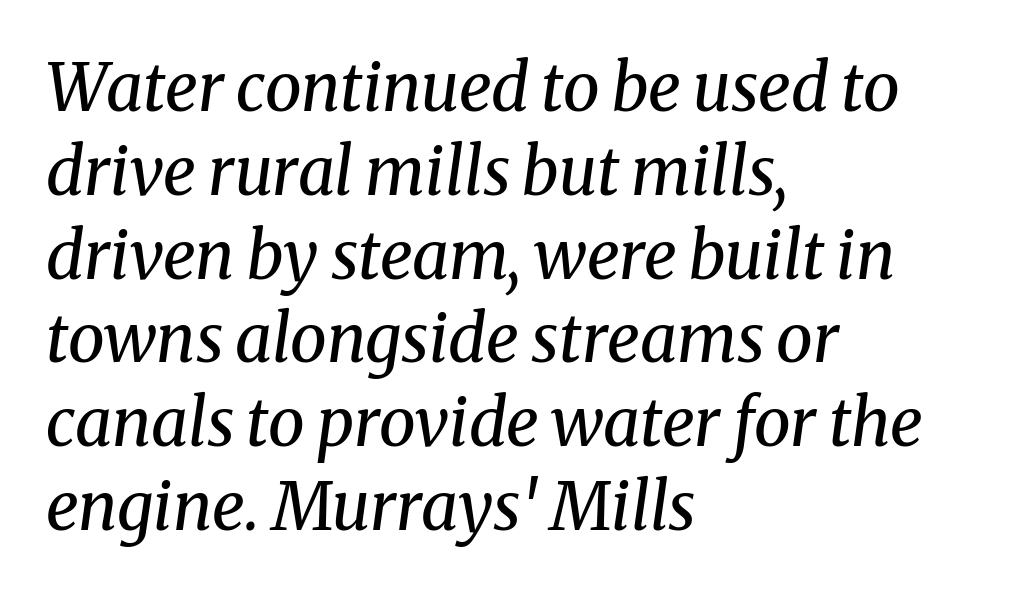
{"serif": "yes", "italic": "yes", "lean": "right", "slant_degrees": 8, "bold": "no", "weight": "regular", "width": "normal", "stroke_contrast": "medium", "x_height": "medium", "monospaced": "no", "underline": "no", "align": "left", "line_spacing": "normal", "line_spacing_ratio": 1.27, "letter_spacing": "normal", "letter_spacing_em": 0.0, "glyph_px": 66}
